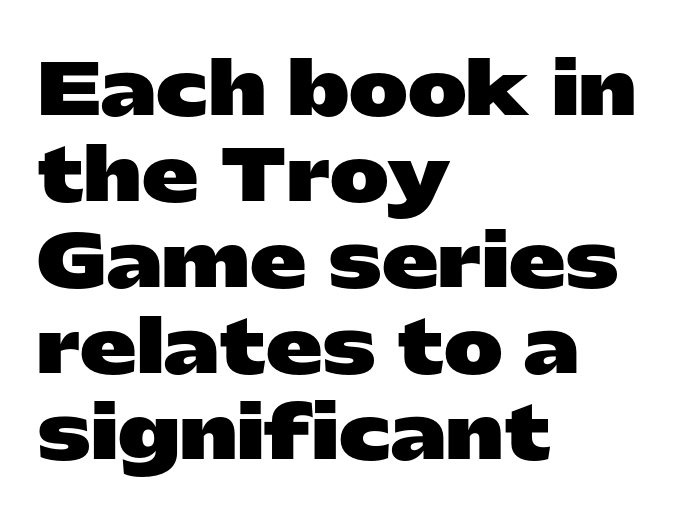
A dark, heavy texture on the line: the type is bold. The rendering uses natural spacing where letterforms have individual widths. Ordinary non-slanted type is in use. Examine the stroke ends and you'll find no serifs.
